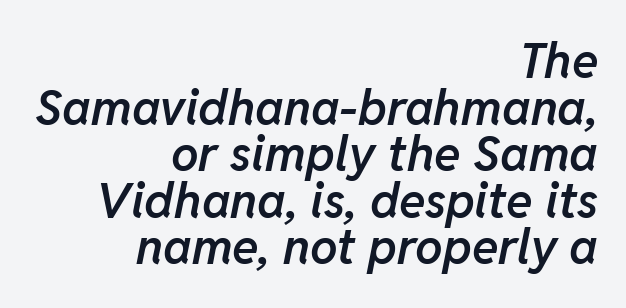
The image shows 49 px semibold type, italic (leaning right); set right-aligned, tight line spacing (0.95x), normal letter spacing, not underlined; low stroke contrast and a medium x-height.
